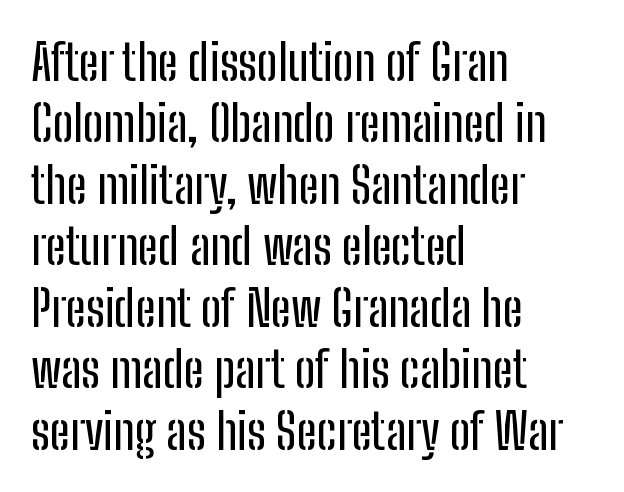
Q: Is the text italic (slanted)? A: No, it is upright.
Q: Is the typeface a serif or a sans-serif typeface? A: Sans-serif.
Q: Is the text underlined? A: No.
Q: How is the paragraph aligned? A: Left-aligned.
Q: Is the spacing between letters normal or unusually wide? A: Normal.
Q: Width (condensed, normal, or wide)? A: Condensed.
Q: Stroke contrast? A: Low.
Q: x-height? A: Medium.
Q: Monospaced? A: No.
